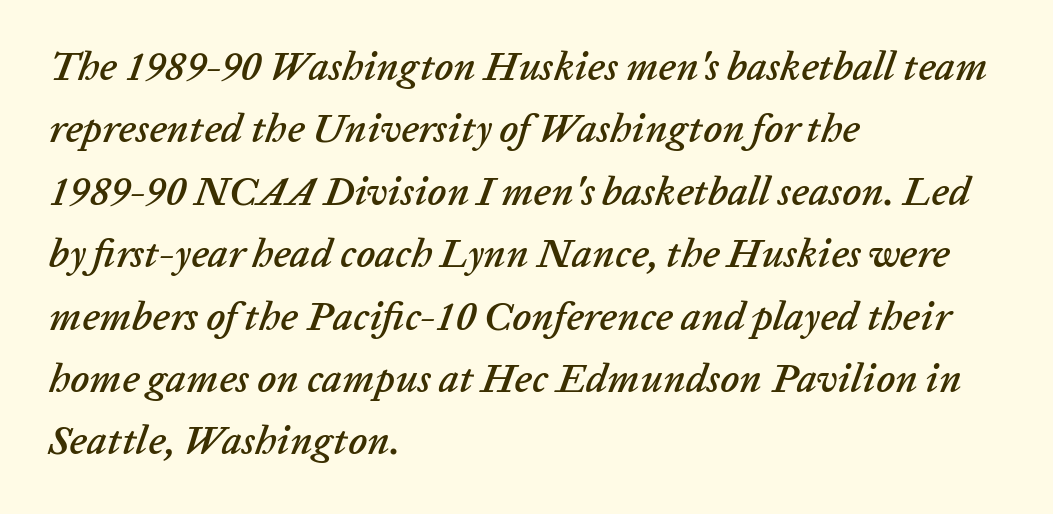
The image shows 40 px text type, italic (leaning right); set left-aligned, normal line spacing (1.56x), normal letter spacing, not underlined; low stroke contrast and a medium x-height.
